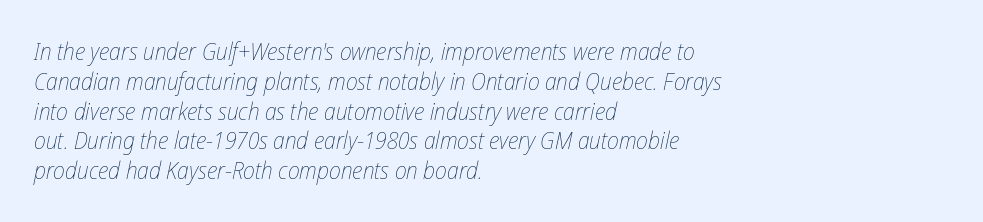
Q: Is the text bold? A: No.
Q: Is the text italic (slanted)? A: Yes, it leans right by about 12 degrees.
Q: Is the text underlined? A: No.
Q: How is the paragraph aligned? A: Left-aligned.
Q: Is the spacing between letters normal or unusually wide? A: Normal.
